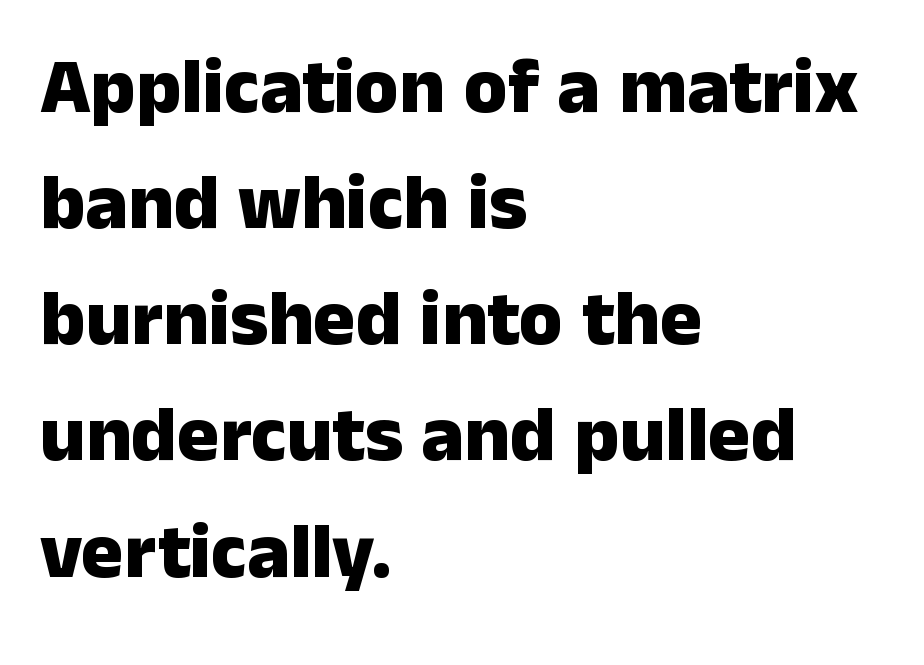
{"serif": "no", "italic": "no", "bold": "yes", "weight": "heavy", "width": "normal", "stroke_contrast": "low", "x_height": "medium", "monospaced": "no", "underline": "no", "align": "left", "line_spacing": "normal", "line_spacing_ratio": 1.47, "letter_spacing": "normal", "letter_spacing_em": 0.0, "glyph_px": 79}
